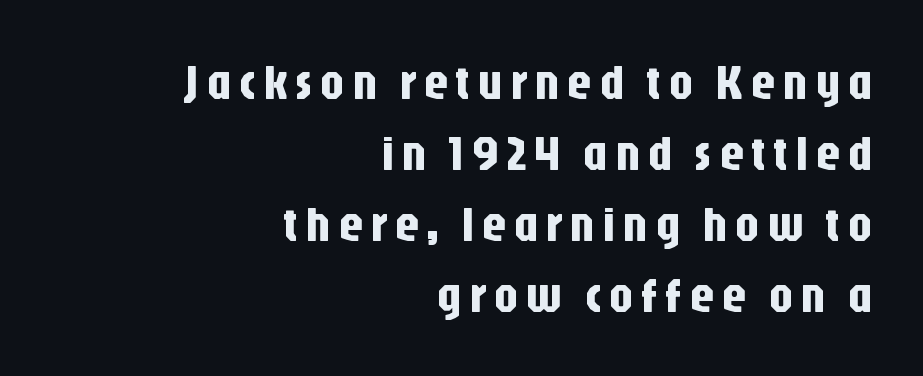
Q: Is the text italic (slanted)? A: No, it is upright.
Q: Is the typeface a serif or a sans-serif typeface? A: Sans-serif.
Q: Is the text underlined? A: No.
Q: How is the paragraph aligned? A: Right-aligned.
Q: Is the spacing between lines tight, normal or loose? A: Normal.
Q: Width (condensed, normal, or wide)? A: Condensed.
Q: Stroke contrast? A: Low.
Q: x-height? A: Large.
Q: Monospaced? A: No.
